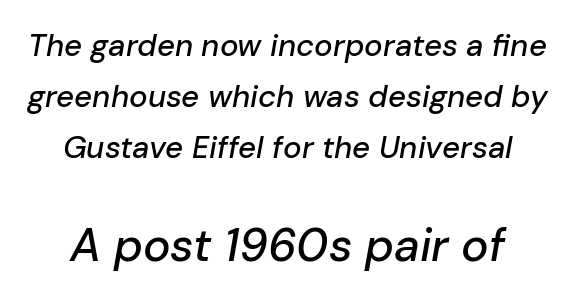
{"italic": "yes", "lean": "right", "slant_degrees": 10, "width": "normal", "stroke_contrast": "low", "x_height": "medium", "monospaced": "no", "underline": "no", "line_spacing": "normal", "line_spacing_ratio": 1.65, "letter_spacing": "normal", "letter_spacing_em": 0.0, "larger_block": "second", "size_ratio": 1.48, "glyph_px": 46}
